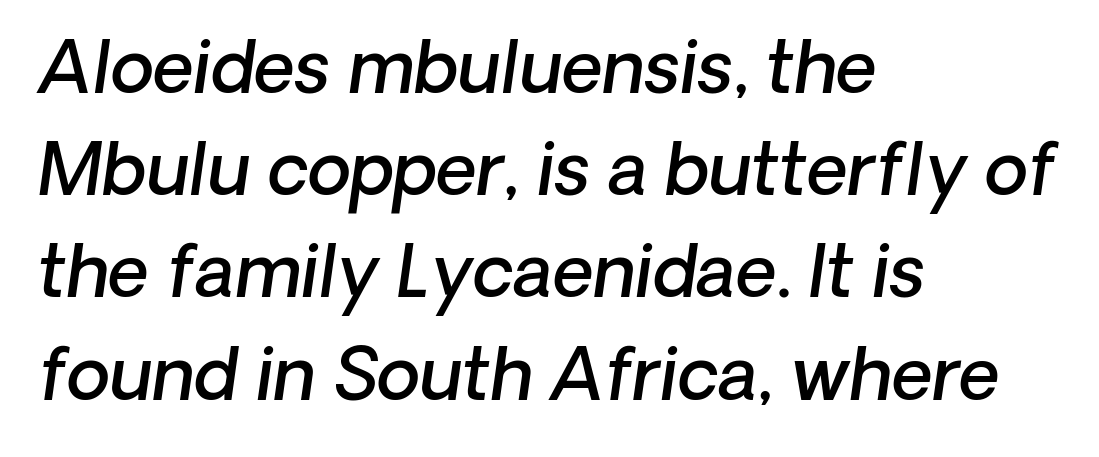
The image shows 71 px semibold type, italic (leaning right); set left-aligned, normal line spacing (1.44x), normal letter spacing, not underlined; low stroke contrast and a medium x-height.
